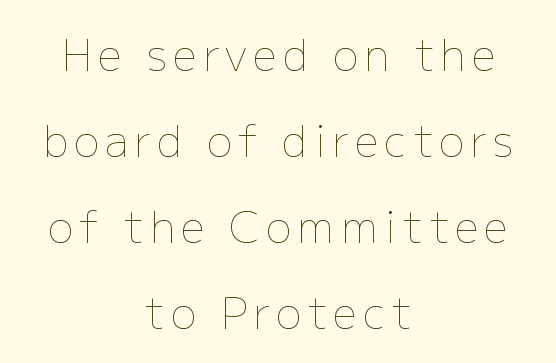
The image shows 43 px thin type, upright; set centered, loose line spacing (2.0x), not underlined; low stroke contrast and a medium x-height.
